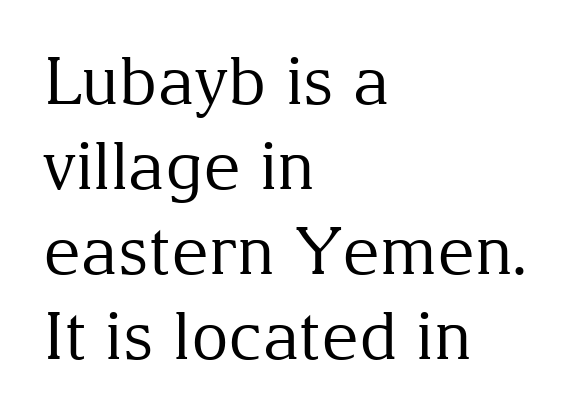
Q: Is the text bold? A: No.
Q: Is the text italic (slanted)? A: No, it is upright.
Q: Is the typeface a serif or a sans-serif typeface? A: Serif.
Q: Is the text underlined? A: No.
Q: How is the paragraph aligned? A: Left-aligned.
Q: Is the spacing between letters normal or unusually wide? A: Normal.
Q: Is the spacing between lines tight, normal or loose? A: Normal.
Q: Width (condensed, normal, or wide)? A: Normal.
Q: Stroke contrast? A: Medium.
Q: x-height? A: Medium.
Q: Monospaced? A: No.
